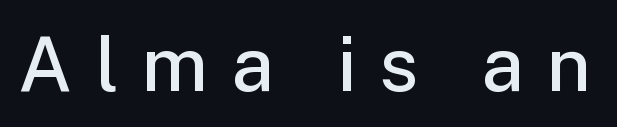
The image shows 76 px semibold sans-serif type, upright; set unusually wide letter spacing (+0.3 em), not underlined; low stroke contrast and a medium x-height.
